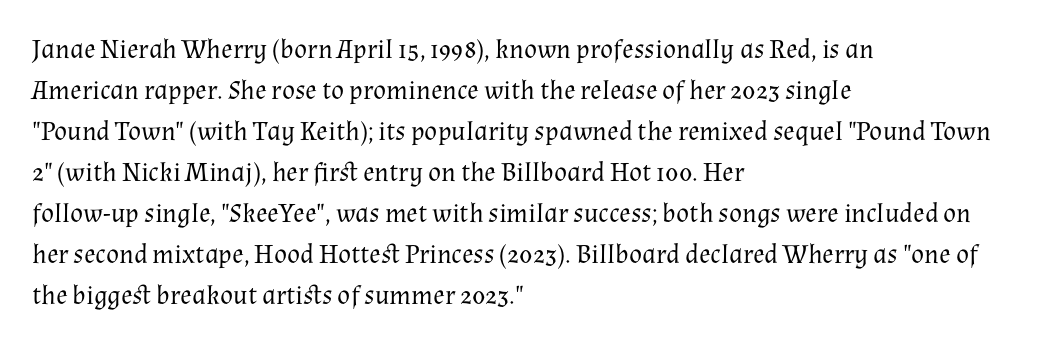
On a weight scale, this lands at 450 or below. The passage shown has conventional tracking throughout. A normal amount of white space separates one row of letters from the next. The rag falls on the right side of this text block.
